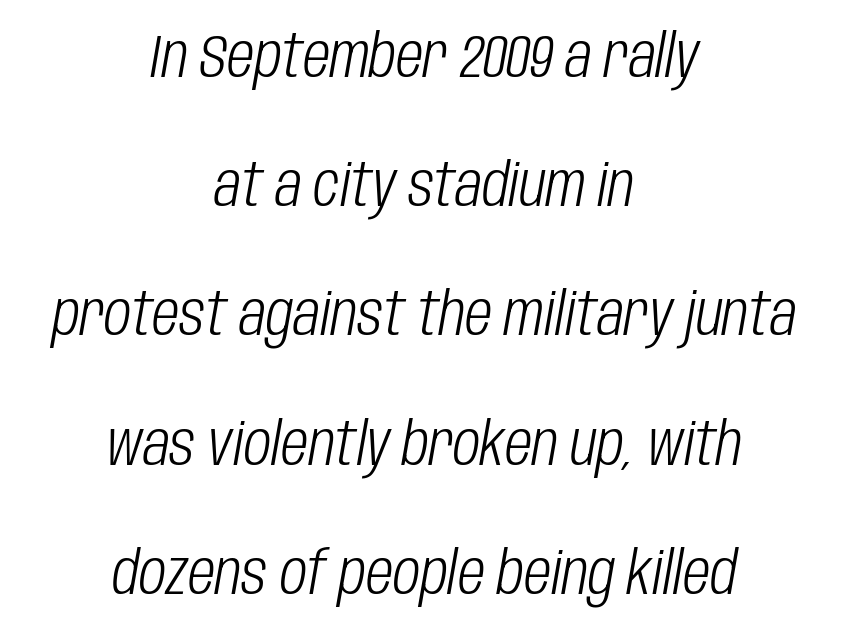
Q: Is the text bold? A: No.
Q: Is the text italic (slanted)? A: Yes, it leans right by about 10 degrees.
Q: Is the text underlined? A: No.
Q: How is the paragraph aligned? A: Centered.
Q: Is the spacing between letters normal or unusually wide? A: Normal.
Q: Is the spacing between lines tight, normal or loose? A: Loose.
Q: Width (condensed, normal, or wide)? A: Condensed.
Q: Stroke contrast? A: Low.
Q: x-height? A: Large.
Q: Monospaced? A: No.
